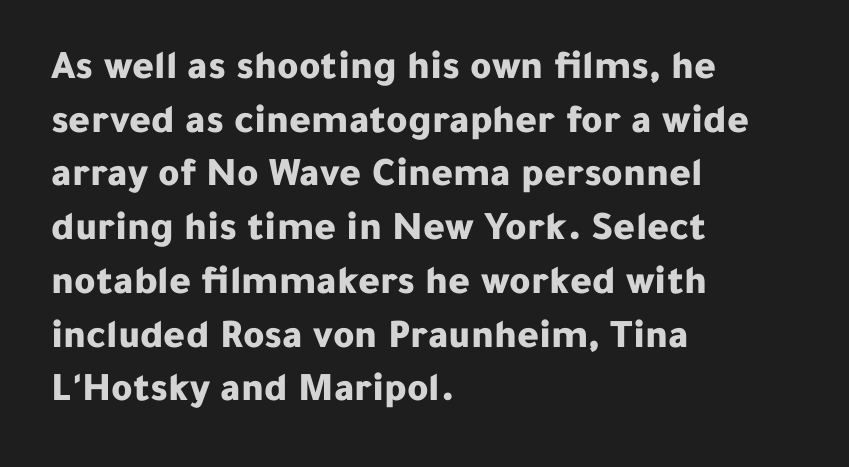
Q: Is the text bold? A: Yes.
Q: Is the text italic (slanted)? A: No, it is upright.
Q: Is the typeface a serif or a sans-serif typeface? A: Sans-serif.
Q: Is the text underlined? A: No.
Q: How is the paragraph aligned? A: Left-aligned.
Q: Is the spacing between letters normal or unusually wide? A: Normal.
Q: Is the spacing between lines tight, normal or loose? A: Normal.
Q: Width (condensed, normal, or wide)? A: Normal.
Q: Stroke contrast? A: Low.
Q: x-height? A: Medium.
Q: Monospaced? A: No.
